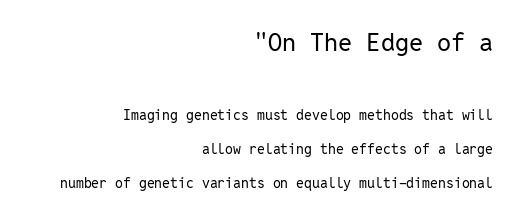
Q: Is the text bold? A: No.
Q: Is the text italic (slanted)? A: No, it is upright.
Q: Is the text underlined? A: No.
Q: How is the paragraph aligned? A: Right-aligned.
Q: Is the spacing between letters normal or unusually wide? A: Normal.
Q: Is the spacing between lines tight, normal or loose? A: Loose.
Q: Which block of text is set in a larger size, the first (top) or the second (bottom)? A: The first (top) one.
